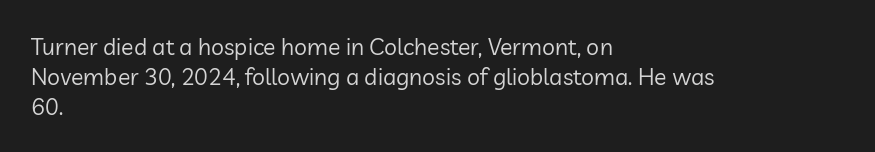
Q: Is the text bold? A: No.
Q: Is the text italic (slanted)? A: No, it is upright.
Q: Is the text underlined? A: No.
Q: How is the paragraph aligned? A: Left-aligned.
Q: Is the spacing between letters normal or unusually wide? A: Normal.
Q: Is the spacing between lines tight, normal or loose? A: Normal.
